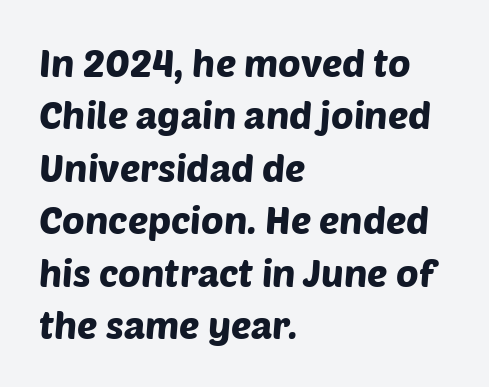
Default kerning and tracking; the words read as compact shapes. The gap between lines stays unmarked. A normal amount of white space separates one row of letters from the next. Note the varied advance widths — an 'i' is clearly narrower than an 'm'. Check where the strokes stop: nothing finishes them off — pure sans.
